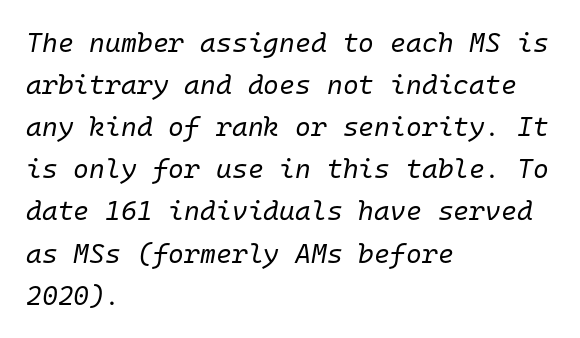
{"italic": "yes", "lean": "right", "slant_degrees": 10, "bold": "no", "underline": "no", "align": "left", "line_spacing": "normal", "line_spacing_ratio": 1.56, "letter_spacing": "normal", "letter_spacing_em": 0.0, "glyph_px": 27}
